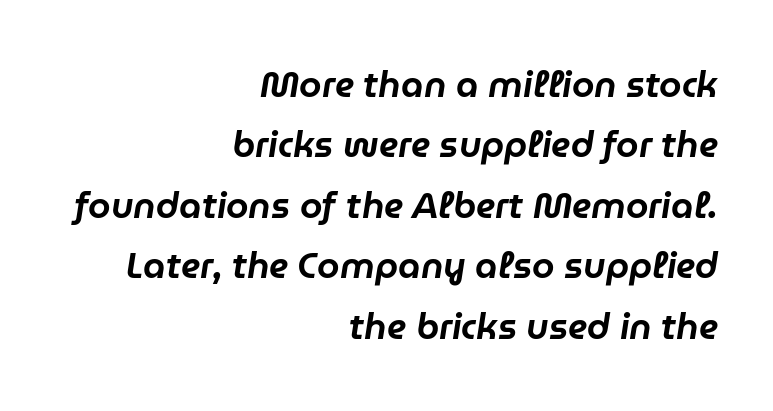
The image shows 36 px text type, italic (leaning right); set right-aligned, normal line spacing (1.68x), normal letter spacing, not underlined; low stroke contrast and a medium x-height.
